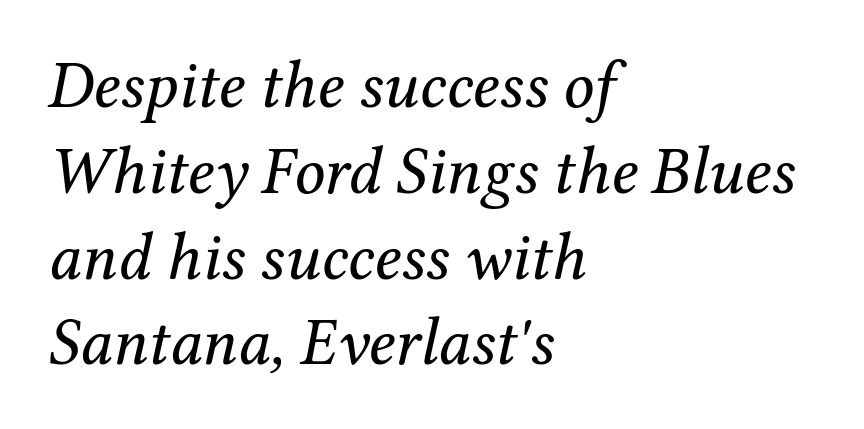
{"serif": "yes", "italic": "yes", "lean": "right", "slant_degrees": 12, "bold": "no", "weight": "regular", "width": "normal", "stroke_contrast": "medium", "x_height": "medium", "monospaced": "no", "underline": "no", "align": "left", "line_spacing": "normal", "line_spacing_ratio": 1.28, "letter_spacing": "normal", "letter_spacing_em": 0.0, "glyph_px": 67}
